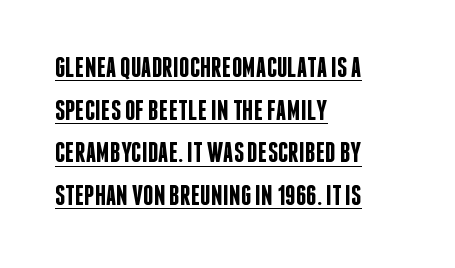
Q: Is the text bold? A: Semi-bold.
Q: Is the text italic (slanted)? A: No, it is upright.
Q: Is the typeface a serif or a sans-serif typeface? A: Sans-serif.
Q: Is the text underlined? A: Yes.
Q: How is the paragraph aligned? A: Left-aligned.
Q: Is the spacing between letters normal or unusually wide? A: Normal.
Q: Is the spacing between lines tight, normal or loose? A: Normal.
Q: Width (condensed, normal, or wide)? A: Condensed.
Q: Stroke contrast? A: Low.
Q: x-height? A: Large.
Q: Monospaced? A: No.
